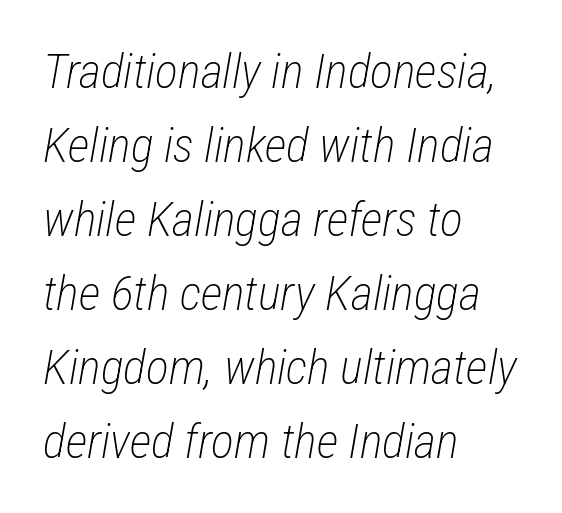
Q: Is the text bold? A: No.
Q: Is the text italic (slanted)? A: Yes, it leans right by about 12 degrees.
Q: Is the text underlined? A: No.
Q: How is the paragraph aligned? A: Left-aligned.
Q: Is the spacing between letters normal or unusually wide? A: Normal.
Q: Is the spacing between lines tight, normal or loose? A: Normal.
Q: Width (condensed, normal, or wide)? A: Condensed.
Q: Stroke contrast? A: Low.
Q: x-height? A: Medium.
Q: Monospaced? A: No.
